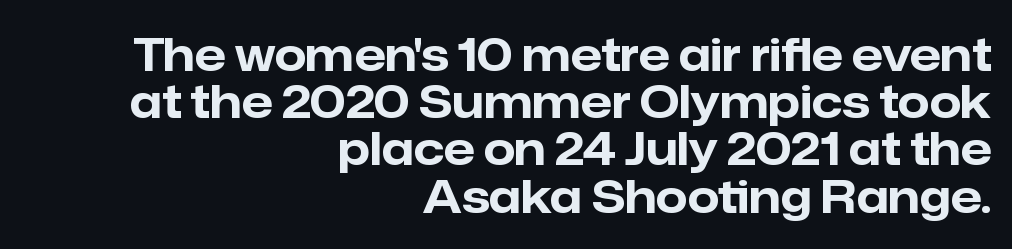
Q: Is the text bold? A: Yes.
Q: Is the text italic (slanted)? A: No, it is upright.
Q: Is the typeface a serif or a sans-serif typeface? A: Sans-serif.
Q: Is the text underlined? A: No.
Q: How is the paragraph aligned? A: Right-aligned.
Q: Is the spacing between letters normal or unusually wide? A: Normal.
Q: Is the spacing between lines tight, normal or loose? A: Tight.
Q: Width (condensed, normal, or wide)? A: Normal.
Q: Stroke contrast? A: Low.
Q: x-height? A: Medium.
Q: Monospaced? A: No.
